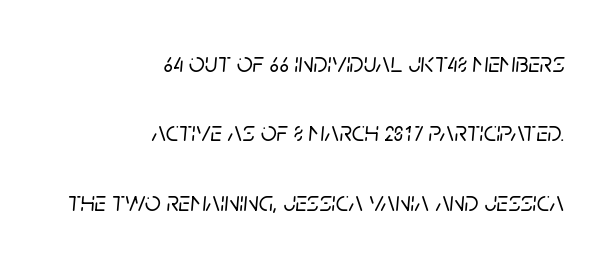
The image shows 28 px text type, italic (leaning right); set right-aligned, loose line spacing (2.48x), normal letter spacing, not underlined; low stroke contrast and a large x-height.
